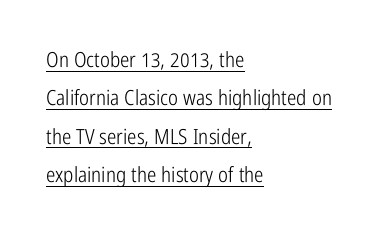
{"italic": "no", "bold": "no", "underline": "yes", "align": "left", "line_spacing_ratio": 1.83, "letter_spacing": "normal", "letter_spacing_em": 0.0, "glyph_px": 21}
